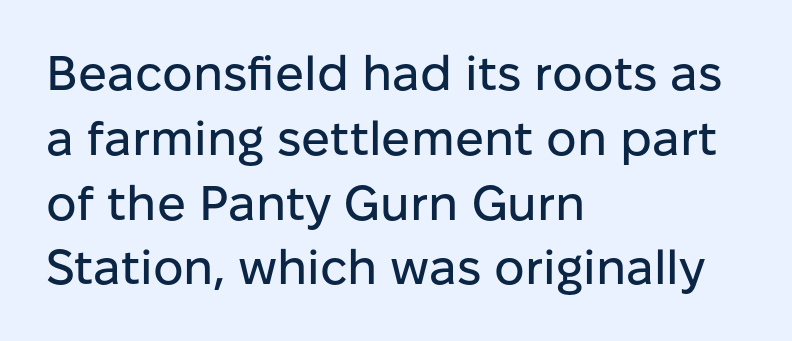
Horizontal alignment here is leftward, the default for most running prose. This is the regular roman posture of the typeface. The type family on display is of the sans-serif kind. Check the space under the baseline: it is left empty.
